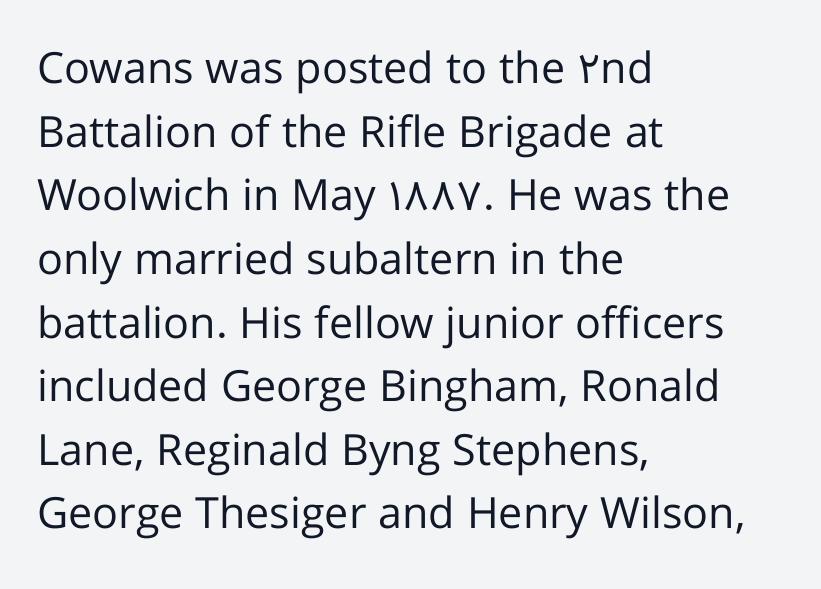
The image shows 43 px regular-weight sans-serif type, upright; set left-aligned, normal line spacing (1.48x), normal letter spacing, not underlined; low stroke contrast and a medium x-height.
